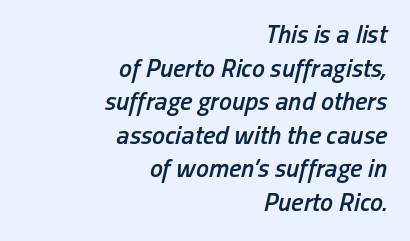
Lines of text with bare space underneath. The type is set solid horizontally, with unmodified tracking. Successive baselines arrive at the customary interval. Compared with an ordinary text face, these strokes are moderately heavier — a semibold. This sample uses an oblique cut, with every glyph tilted off the vertical.
